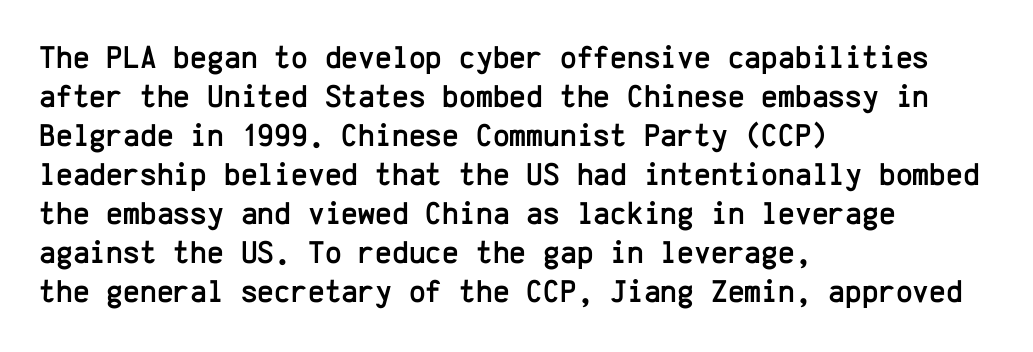
The image shows 32 px sans-serif type, upright, monospaced; set left-aligned, line spacing 1.22x, normal letter spacing, not underlined; low stroke contrast and a medium x-height.
